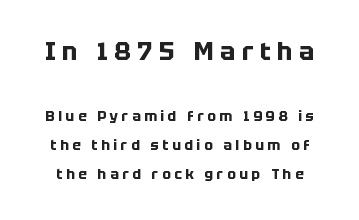
Q: Is the text bold? A: Yes.
Q: Is the text italic (slanted)? A: No, it is upright.
Q: Is the text underlined? A: No.
Q: Is the spacing between letters normal or unusually wide? A: Unusually wide.
Q: Is the spacing between lines tight, normal or loose? A: Loose.
Q: Which block of text is set in a larger size, the first (top) or the second (bottom)? A: The first (top) one.
